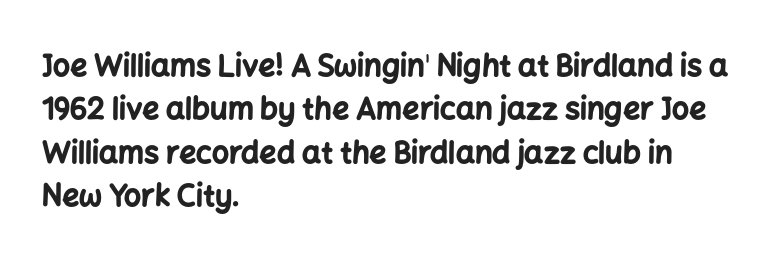
The image shows 30 px bold sans-serif type, upright; set left-aligned, normal line spacing (1.45x), normal letter spacing, not underlined; low stroke contrast and a medium x-height.
